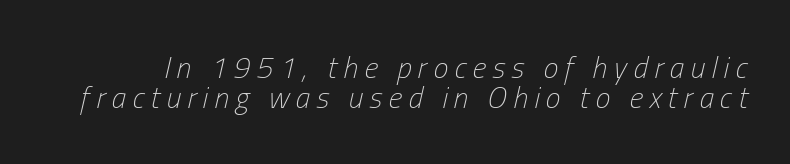
You could not count columns in this text — the font is proportionally spaced. Yep, that's italic — everything's leaning. Horizontal bands of white between lines are thin slivers. Clear beneath every line of the passage. The rendering inserts visible extra space after every character. No heavy texture on the line: the type isn't bold.
